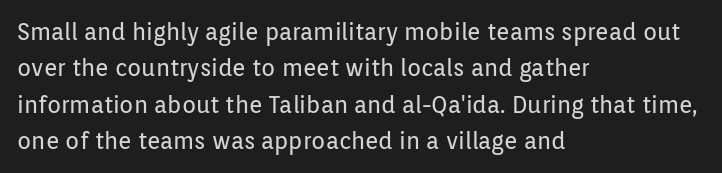
Compared with typical paragraphs, the rows here are spaced about the same. The letterforms sit at book weight or below. Ascenders rise straight up at ninety degrees. The lines are quadded left. Check the space under the baseline: it is left empty. Tracking value appears to be zero — textbook default spacing.
